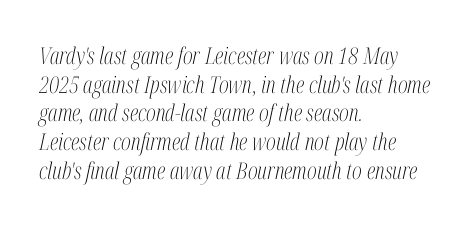
The image shows 23 px text type, italic (leaning right); set left-aligned, normal line spacing (1.25x), normal letter spacing, not underlined.
